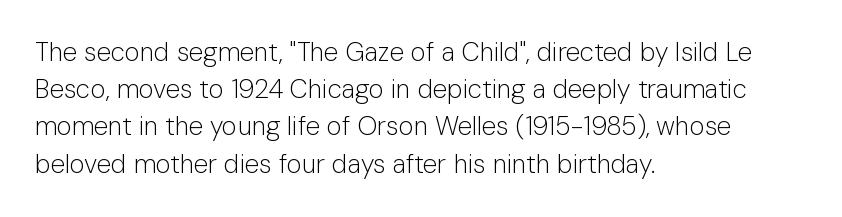
The image shows 26 px text type, upright; set left-aligned, normal line spacing (1.43x), normal letter spacing, not underlined.
